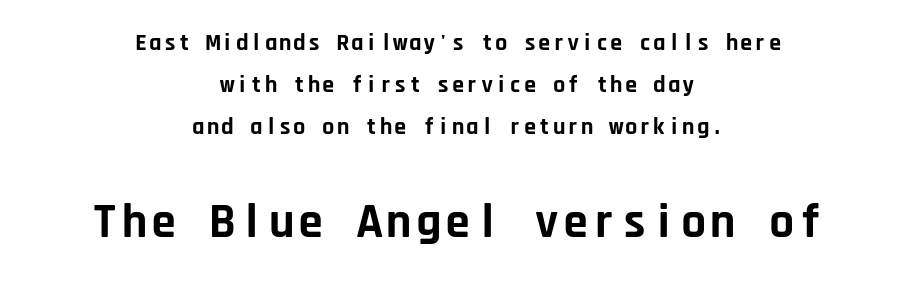
These lines are rendered in a fixed-pitch font. A sans-serif font was chosen for this passage. Caption: bold face, heavy strokes. This sample uses plain, unmodified letter spacing. Casual observation: everything's sitting right in the middle. The letters stand straight up with perfectly vertical stems.
